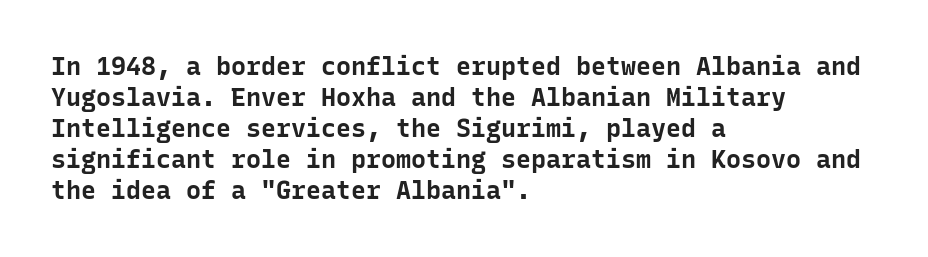
The image shows 25 px bold type, upright; set left-aligned, line spacing 1.24x, normal letter spacing, not underlined.
